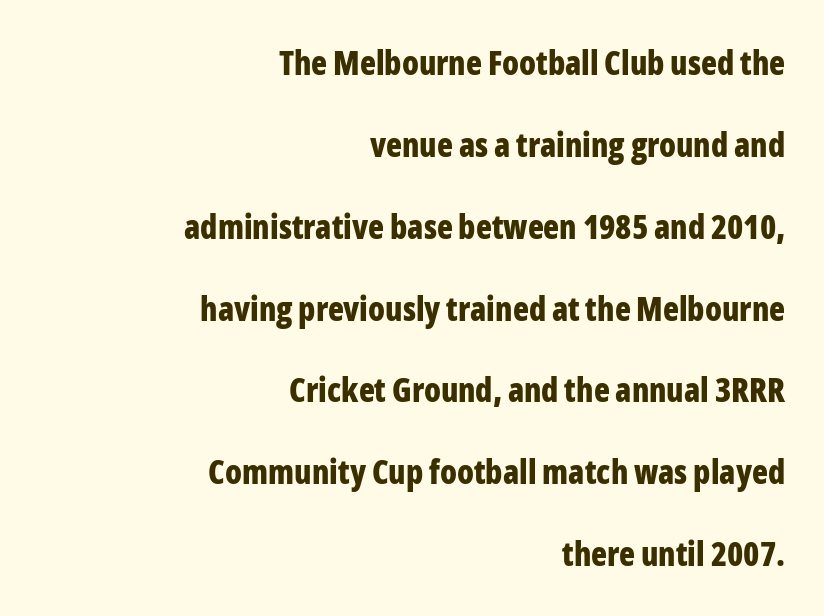
The image shows 33 px bold, condensed sans-serif type, upright; set right-aligned, loose line spacing (2.48x), normal letter spacing, not underlined; low stroke contrast and a medium x-height.
